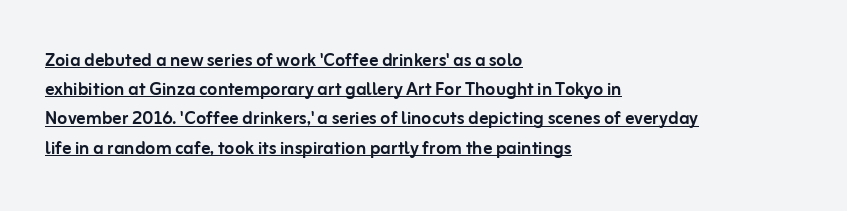
Q: Is the text italic (slanted)? A: No, it is upright.
Q: Is the text underlined? A: Yes.
Q: How is the paragraph aligned? A: Left-aligned.
Q: Is the spacing between letters normal or unusually wide? A: Normal.
Q: Is the spacing between lines tight, normal or loose? A: Normal.
